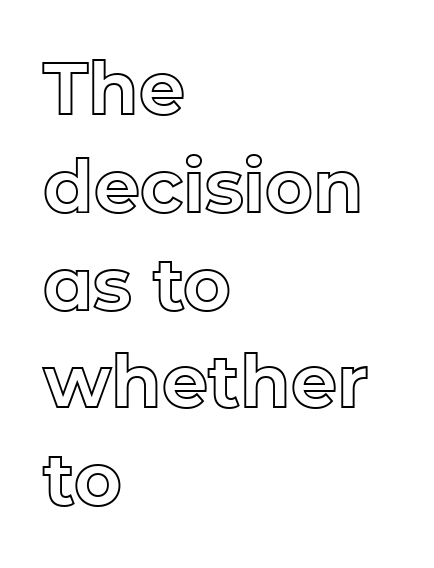
The image shows 73 px text type, upright; set left-aligned, normal line spacing (1.34x), normal letter spacing, not underlined; a medium x-height.
